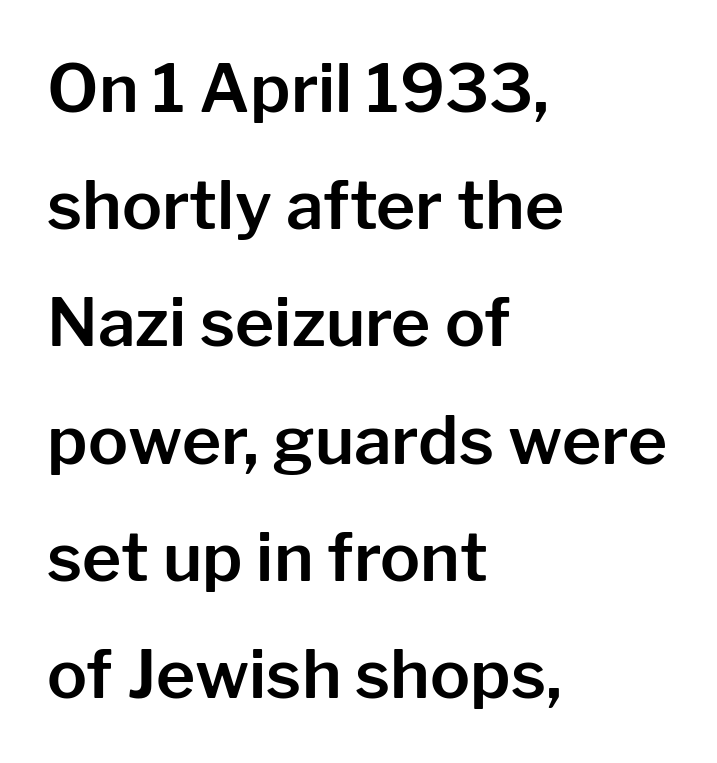
Q: Is the text italic (slanted)? A: No, it is upright.
Q: Is the typeface a serif or a sans-serif typeface? A: Sans-serif.
Q: Is the text underlined? A: No.
Q: How is the paragraph aligned? A: Left-aligned.
Q: Is the spacing between letters normal or unusually wide? A: Normal.
Q: Width (condensed, normal, or wide)? A: Normal.
Q: Stroke contrast? A: Low.
Q: x-height? A: Medium.
Q: Monospaced? A: No.
